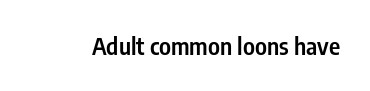
Q: Is the text bold? A: Semi-bold.
Q: Is the text italic (slanted)? A: No, it is upright.
Q: Is the text underlined? A: No.
Q: Is the spacing between letters normal or unusually wide? A: Normal.
